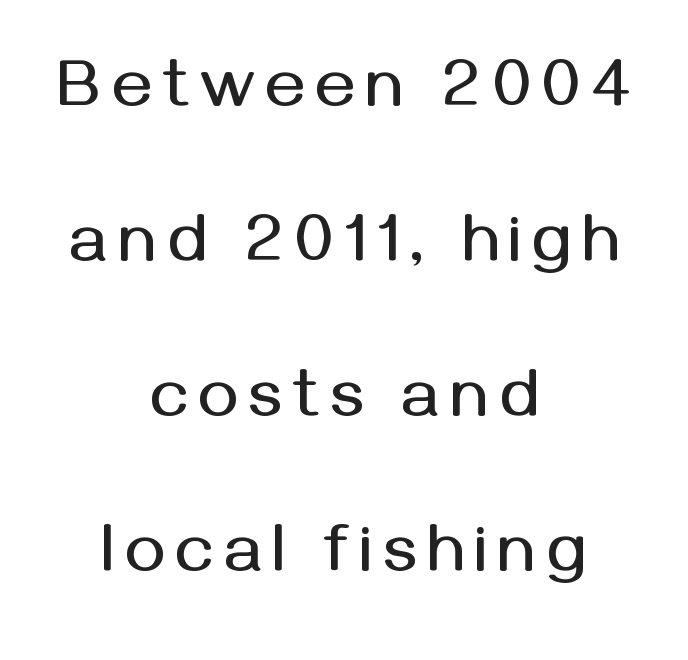
Q: Is the text italic (slanted)? A: No, it is upright.
Q: Is the typeface a serif or a sans-serif typeface? A: Sans-serif.
Q: Is the text underlined? A: No.
Q: How is the paragraph aligned? A: Centered.
Q: Is the spacing between lines tight, normal or loose? A: Loose.
Q: Width (condensed, normal, or wide)? A: Normal.
Q: Stroke contrast? A: Medium.
Q: x-height? A: Medium.
Q: Monospaced? A: No.
